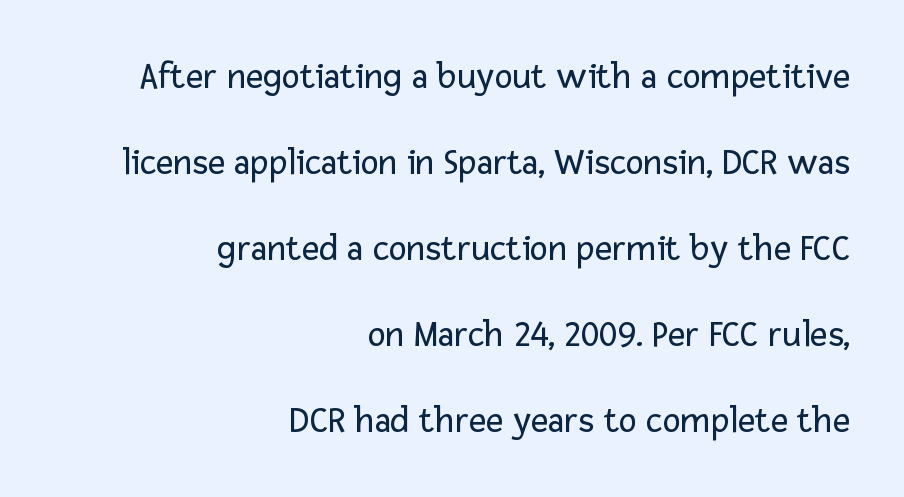
The rendering keeps characters at their native spacing. Proportional: the letters do not fall into vertical columns. This is sans-serif lettering, the kind often seen on screens and signage. Do the letters lean? They stand straight. A typesetter would call this leading open, well beyond the default.
